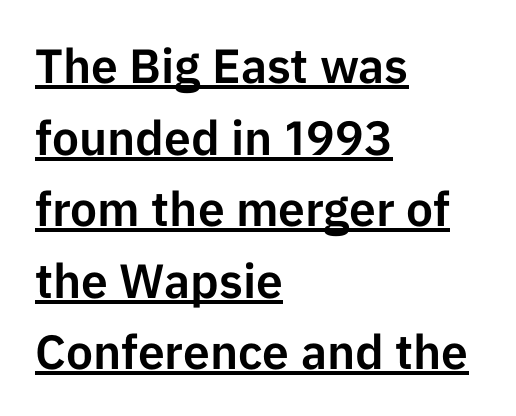
In designer terms, the underline attribute is active on this setting. The passage is arranged the way most books set body copy — flush left. Is this a fixed-width face? No — the glyphs have proportional, varying widths. Here the glyphs are tracked normally, forming tight word shapes. The vertical gap from one line to the next is medium. Observe the absence of serifs on each vertical stroke in this sample.
